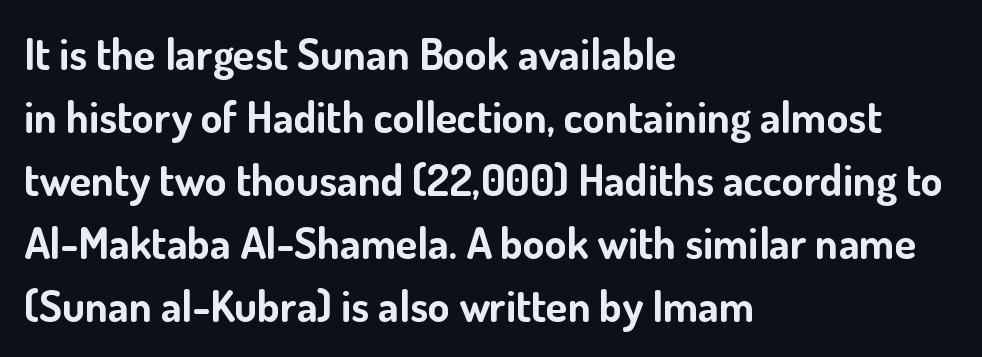
{"serif": "no", "italic": "no", "bold": "yes", "weight": "bold", "width": "normal", "stroke_contrast": "low", "x_height": "small", "monospaced": "no", "underline": "no", "align": "left", "line_spacing": "normal", "line_spacing_ratio": 1.43, "letter_spacing": "normal", "letter_spacing_em": 0.0, "glyph_px": 44}
